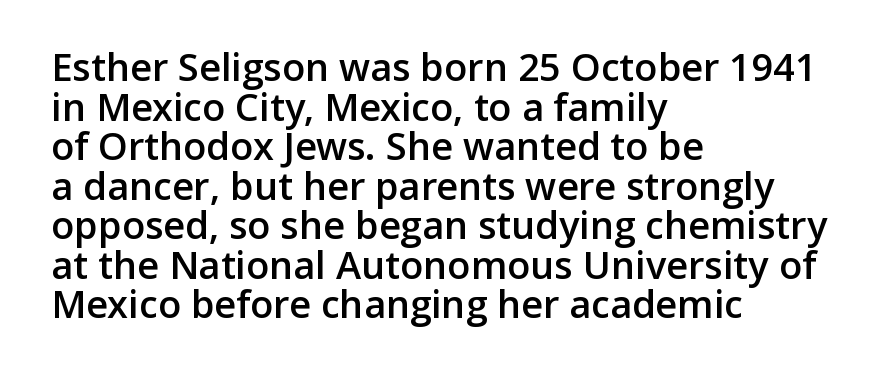
You could not count columns in this text — the font is proportionally spaced. Whoever set this chose condensed vertical rhythm over breathing room. The face used here is a semibold: visibly heavier than regular, lighter than bold. The passage shown has conventional tracking throughout. Compared with a centered layout, this one pins lines to the left instead.
